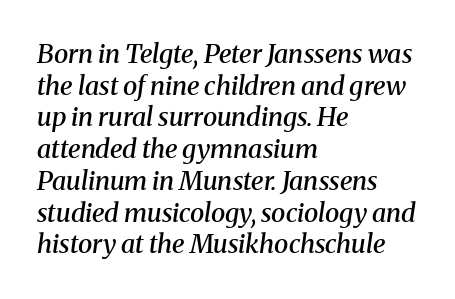
{"italic": "yes", "lean": "right", "slant_degrees": 8, "bold": "semi", "underline": "no", "align": "left", "line_spacing_ratio": 1.22, "letter_spacing": "normal", "letter_spacing_em": 0.0, "glyph_px": 26}
